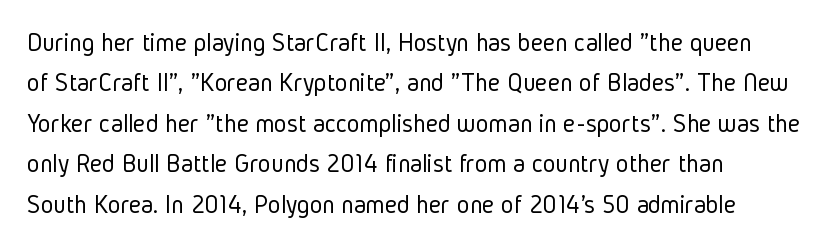
Whoever set this chose a conventional vertical rhythm. Unmarked baselines from the first word to the last. Is the type heavy? It reads as light-to-regular instead. Students, note that the glyphs here touch the page at normal intervals. The specimen reads as upright at a glance.
